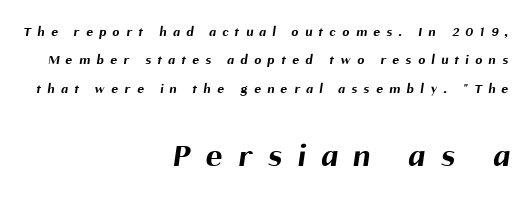
Of the two passages, the one underneath uses the larger point size. Check the space under the baseline: it is left empty. This sample trades compactness for vertical openness between lines. Tracking here is generous; glyphs stand well apart from one another.
